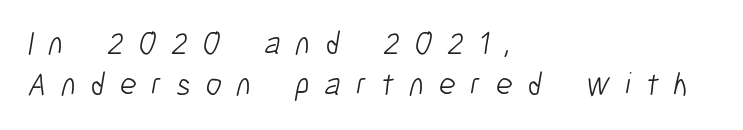
The image shows 33 px light, condensed sans-serif type; set left-aligned, normal line spacing (1.25x), unusually wide letter spacing (+0.45 em), not underlined; low stroke contrast and a medium x-height.
